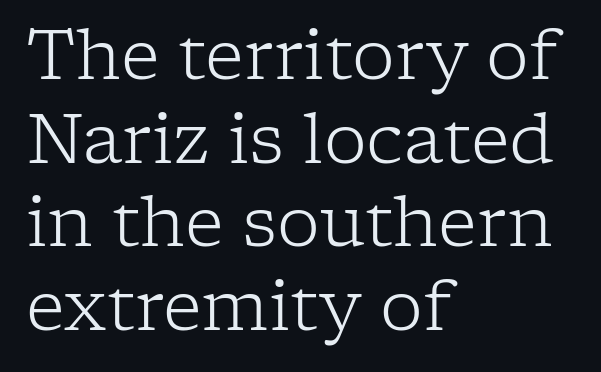
Q: Is the text bold? A: No.
Q: Is the text italic (slanted)? A: No, it is upright.
Q: Is the typeface a serif or a sans-serif typeface? A: Serif.
Q: Is the text underlined? A: No.
Q: How is the paragraph aligned? A: Left-aligned.
Q: Is the spacing between letters normal or unusually wide? A: Normal.
Q: Width (condensed, normal, or wide)? A: Normal.
Q: Stroke contrast? A: Low.
Q: x-height? A: Medium.
Q: Monospaced? A: No.
